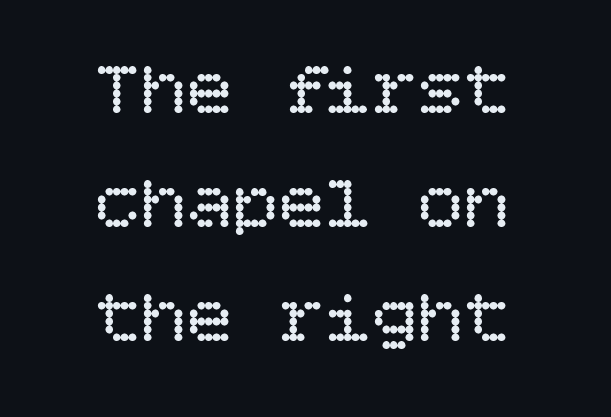
Rows of type keep a routine distance in the vertical direction. A roman cut, with each character standing at attention. No extra ink here — the face is not bold. Horizontally, the lines are justified to the midpoint only. Between one letter and the next there's only the usual sliver of space.
